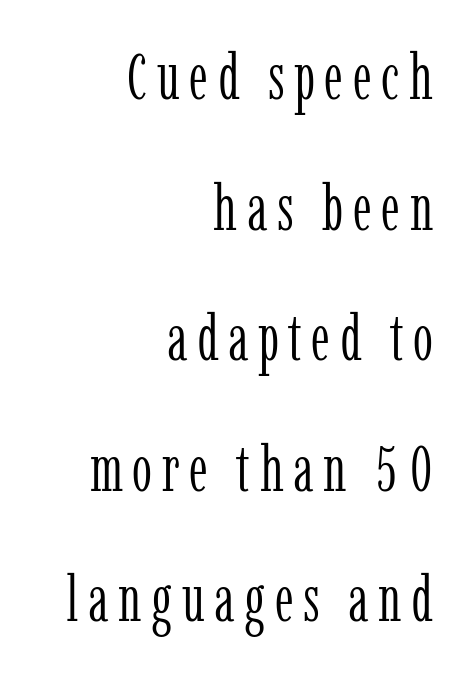
{"serif": "yes", "italic": "no", "bold": "no", "weight": "light", "width": "condensed", "stroke_contrast": "low", "x_height": "medium", "monospaced": "no", "underline": "no", "align": "right", "line_spacing": "loose", "line_spacing_ratio": 2.04, "glyph_px": 64}
